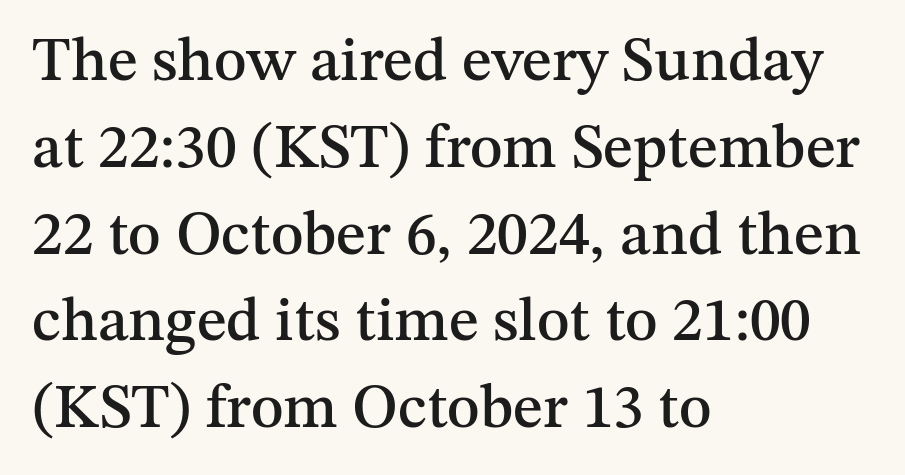
Q: Is the text italic (slanted)? A: No, it is upright.
Q: Is the typeface a serif or a sans-serif typeface? A: Serif.
Q: Is the text underlined? A: No.
Q: How is the paragraph aligned? A: Left-aligned.
Q: Is the spacing between letters normal or unusually wide? A: Normal.
Q: Is the spacing between lines tight, normal or loose? A: Normal.
Q: Width (condensed, normal, or wide)? A: Normal.
Q: Stroke contrast? A: Medium.
Q: x-height? A: Medium.
Q: Monospaced? A: No.
